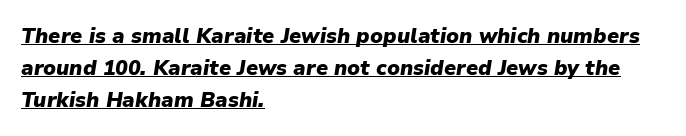
Q: Is the text bold? A: Yes.
Q: Is the text italic (slanted)? A: Yes, it leans right by about 9 degrees.
Q: Is the text underlined? A: Yes.
Q: How is the paragraph aligned? A: Left-aligned.
Q: Is the spacing between letters normal or unusually wide? A: Normal.
Q: Is the spacing between lines tight, normal or loose? A: Normal.
